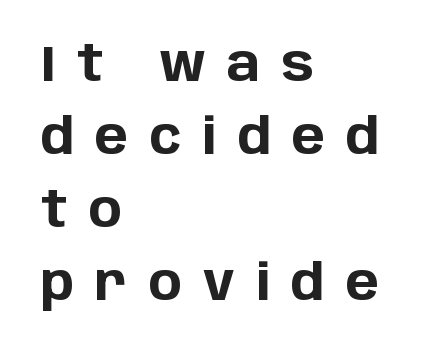
Q: Is the text bold? A: Yes.
Q: Is the text italic (slanted)? A: No, it is upright.
Q: Is the typeface a serif or a sans-serif typeface? A: Sans-serif.
Q: Is the text underlined? A: No.
Q: How is the paragraph aligned? A: Left-aligned.
Q: Is the spacing between letters normal or unusually wide? A: Unusually wide.
Q: Is the spacing between lines tight, normal or loose? A: Normal.
Q: Width (condensed, normal, or wide)? A: Normal.
Q: Stroke contrast? A: Low.
Q: x-height? A: Large.
Q: Monospaced? A: No.
